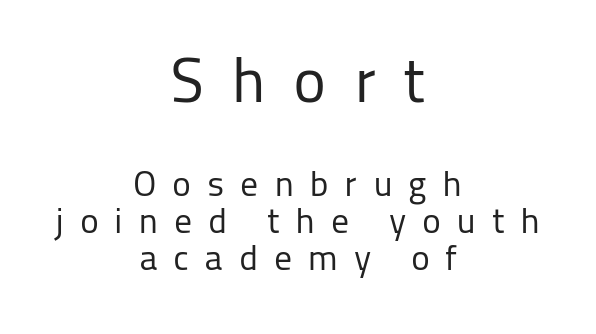
Q: Is the text bold? A: No.
Q: Is the text italic (slanted)? A: No, it is upright.
Q: Is the typeface a serif or a sans-serif typeface? A: Sans-serif.
Q: Is the text underlined? A: No.
Q: How is the paragraph aligned? A: Centered.
Q: Is the spacing between letters normal or unusually wide? A: Unusually wide.
Q: Is the spacing between lines tight, normal or loose? A: Tight.
Q: Which block of text is set in a larger size, the first (top) or the second (bottom)? A: The first (top) one.
Q: Width (condensed, normal, or wide)? A: Normal.
Q: Stroke contrast? A: Low.
Q: x-height? A: Medium.
Q: Monospaced? A: No.
